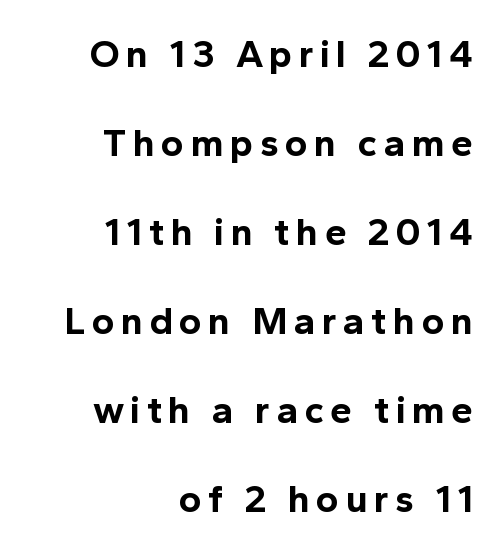
The image shows 39 px bold sans-serif type, upright; set right-aligned, loose line spacing (2.28x), not underlined; a medium x-height.
